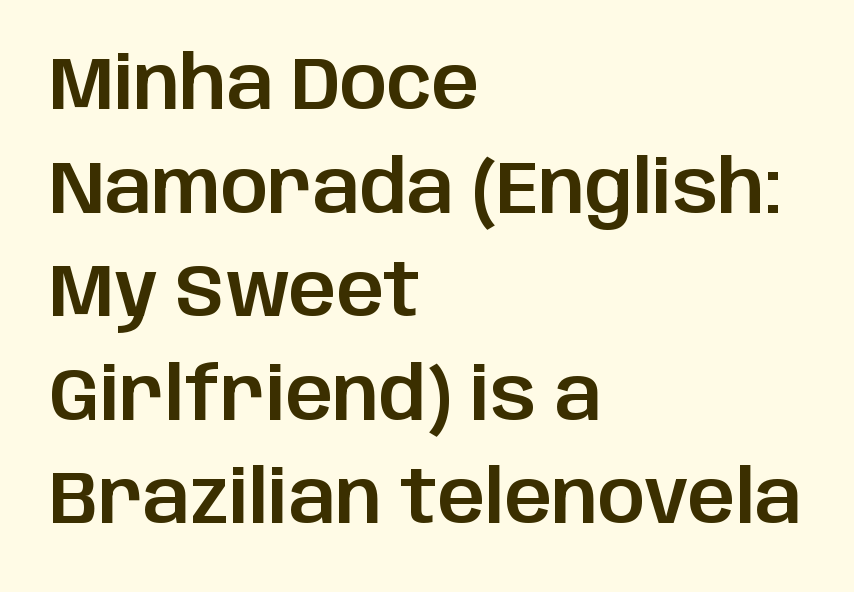
Q: Is the text italic (slanted)? A: No, it is upright.
Q: Is the typeface a serif or a sans-serif typeface? A: Sans-serif.
Q: Is the text underlined? A: No.
Q: How is the paragraph aligned? A: Left-aligned.
Q: Is the spacing between letters normal or unusually wide? A: Normal.
Q: Is the spacing between lines tight, normal or loose? A: Normal.
Q: Width (condensed, normal, or wide)? A: Normal.
Q: Stroke contrast? A: Low.
Q: x-height? A: Large.
Q: Monospaced? A: No.
